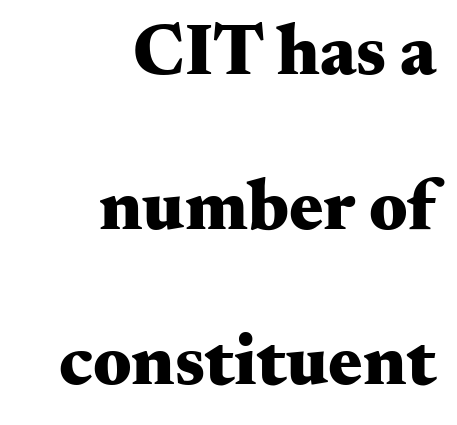
Q: Is the text bold? A: Yes.
Q: Is the text italic (slanted)? A: No, it is upright.
Q: Is the typeface a serif or a sans-serif typeface? A: Serif.
Q: Is the text underlined? A: No.
Q: How is the paragraph aligned? A: Right-aligned.
Q: Is the spacing between letters normal or unusually wide? A: Normal.
Q: Is the spacing between lines tight, normal or loose? A: Loose.
Q: Width (condensed, normal, or wide)? A: Wide.
Q: Stroke contrast? A: Medium.
Q: x-height? A: Small.
Q: Monospaced? A: No.
